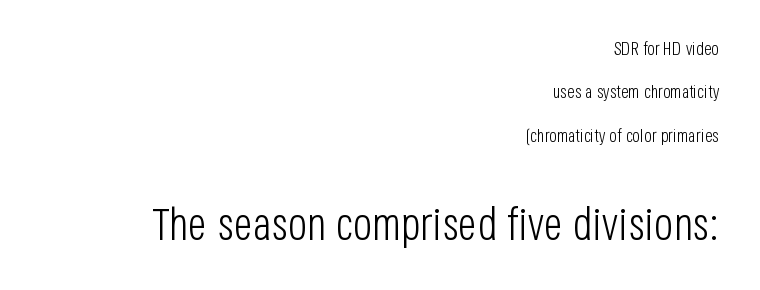
Is this a fixed-width face? No — the glyphs have proportional, varying widths. Is the letter spacing exaggerated? No — it looks like the ordinary default. A typesetter would mark this as roman, not italic. Stems and bowls with no extra thickness — not bold. Does the copy run flush right? Yes — the right margin is perfectly even. The lines are spread far apart with generous leading.
